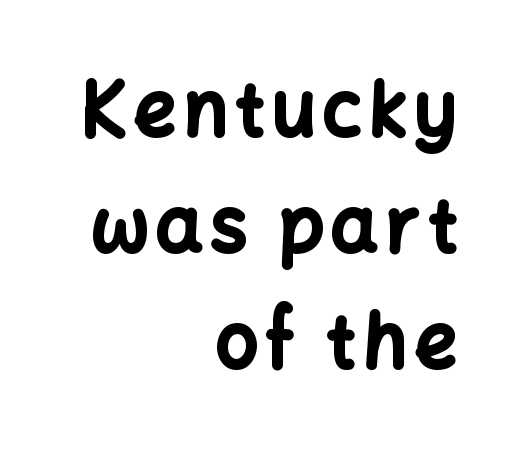
Q: Is the text bold? A: Yes.
Q: Is the text italic (slanted)? A: No, it is upright.
Q: Is the typeface a serif or a sans-serif typeface? A: Sans-serif.
Q: Is the text underlined? A: No.
Q: How is the paragraph aligned? A: Right-aligned.
Q: Is the spacing between lines tight, normal or loose? A: Normal.
Q: Width (condensed, normal, or wide)? A: Normal.
Q: Stroke contrast? A: Low.
Q: x-height? A: Medium.
Q: Monospaced? A: No.
